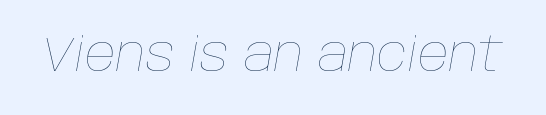
{"italic": "yes", "lean": "right", "slant_degrees": 10, "bold": "no", "weight": "thin", "width": "normal", "stroke_contrast": "low", "x_height": "large", "monospaced": "no", "underline": "no", "letter_spacing": "normal", "letter_spacing_em": 0.0, "glyph_px": 48}
